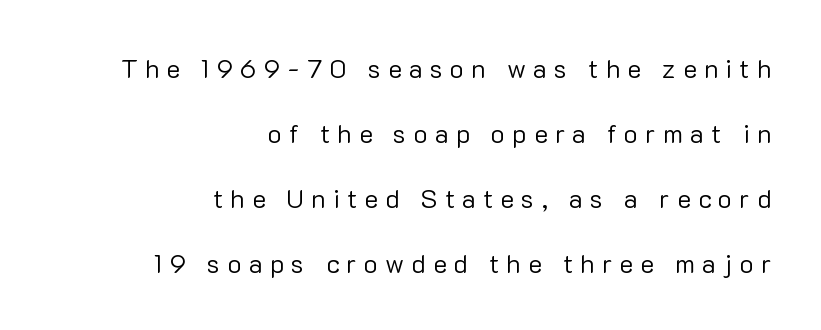
The image shows 26 px text type, upright; set right-aligned, loose line spacing (2.5x), unusually wide letter spacing (+0.28 em), not underlined.
